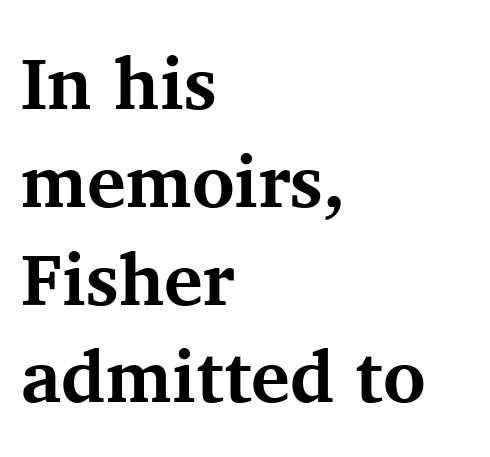
The image shows 73 px bold serif type, upright; set left-aligned, normal line spacing (1.34x), normal letter spacing, not underlined; medium stroke contrast and a medium x-height.
